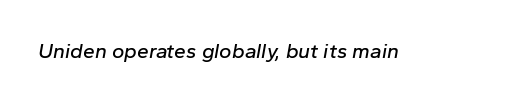
Lines of text with bare space underneath. Would a proofreader flag this as italicized? Yes. The rendering keeps characters at their native spacing.
